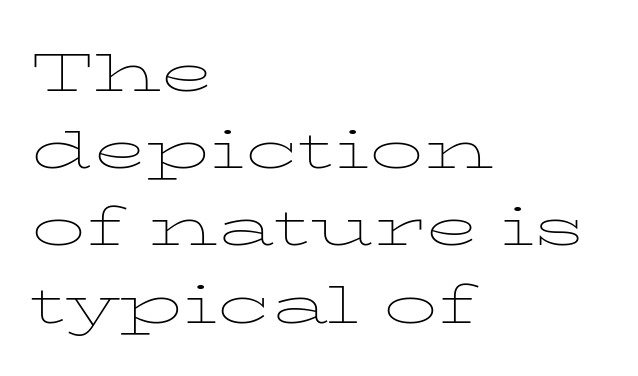
Q: Is the text bold? A: No.
Q: Is the text italic (slanted)? A: No, it is upright.
Q: Is the typeface a serif or a sans-serif typeface? A: Serif.
Q: Is the text underlined? A: No.
Q: How is the paragraph aligned? A: Left-aligned.
Q: Is the spacing between letters normal or unusually wide? A: Normal.
Q: Is the spacing between lines tight, normal or loose? A: Normal.
Q: Width (condensed, normal, or wide)? A: Wide.
Q: Stroke contrast? A: Low.
Q: x-height? A: Medium.
Q: Monospaced? A: No.
